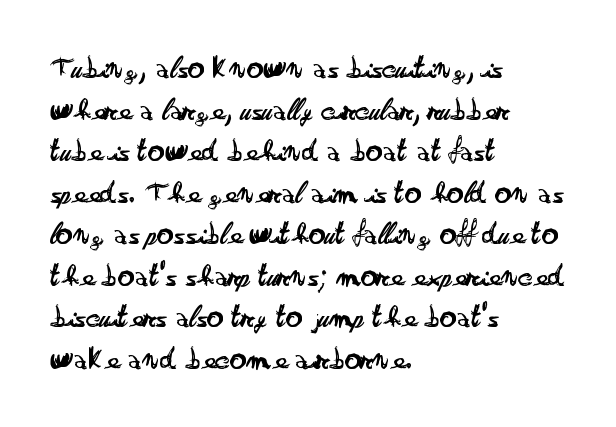
{"serif": "no", "italic": "no", "bold": "no", "weight": "regular", "width": "wide", "stroke_contrast": "low", "x_height": "small", "monospaced": "no", "underline": "no", "align": "left", "line_spacing": "normal", "line_spacing_ratio": 1.26, "letter_spacing": "normal", "letter_spacing_em": 0.0, "glyph_px": 33}
